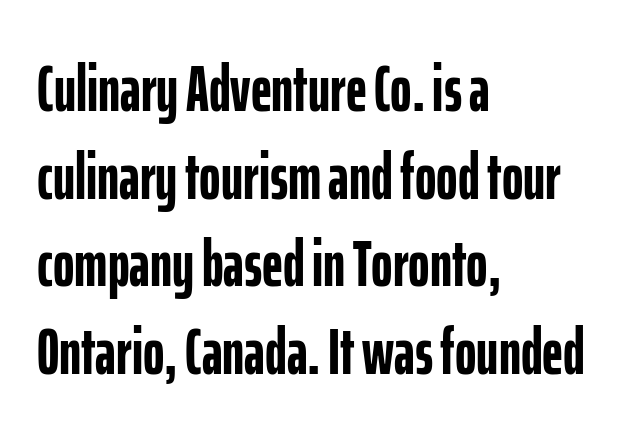
The image shows 65 px semibold, condensed sans-serif type, upright; set left-aligned, normal line spacing (1.35x), normal letter spacing, not underlined; low stroke contrast and a medium x-height.
